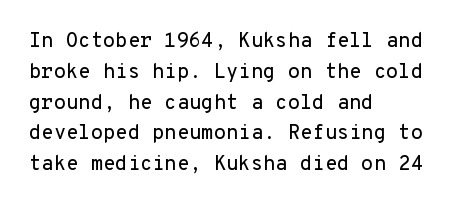
Letter spacing: default. This rendering uses left alignment, leaving the right contour irregular. The axis of the letterforms is exactly vertical. Evenly set lines give the paragraph a standard silhouette.
